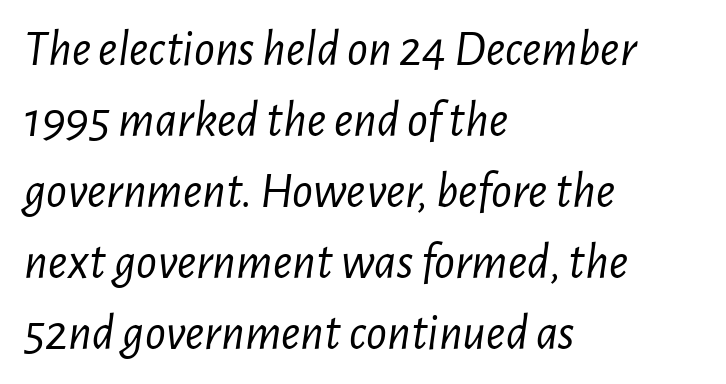
Would a proofreader flag this as italicized? Yes. Any mark beneath the type? The region is blank. The weight would be labelled regular, book, light, or lighter still. The rag falls on the right side of this text block. Words appear dense and cohesive because spacing is normal.
